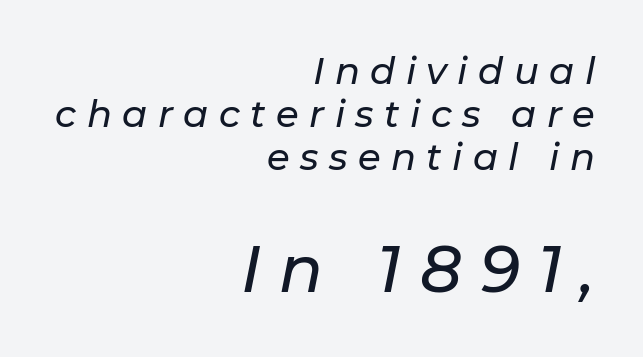
Q: Is the text italic (slanted)? A: Yes, it leans right by about 11 degrees.
Q: Is the text underlined? A: No.
Q: How is the paragraph aligned? A: Right-aligned.
Q: Is the spacing between letters normal or unusually wide? A: Unusually wide.
Q: Which block of text is set in a larger size, the first (top) or the second (bottom)? A: The second (bottom) one.
Q: Width (condensed, normal, or wide)? A: Normal.
Q: Stroke contrast? A: Low.
Q: x-height? A: Medium.
Q: Monospaced? A: No.
